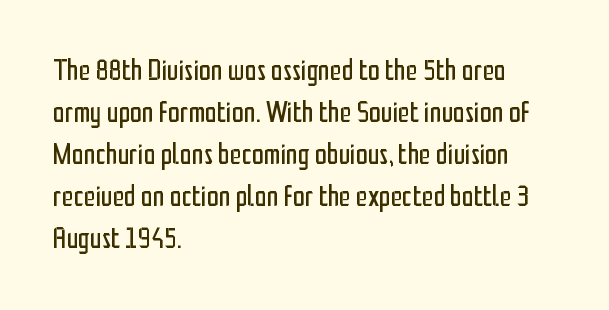
{"serif": "no", "italic": "no", "bold": "no", "weight": "regular", "width": "condensed", "stroke_contrast": "low", "x_height": "medium", "monospaced": "no", "underline": "no", "align": "left", "line_spacing": "normal", "line_spacing_ratio": 1.4, "letter_spacing": "normal", "letter_spacing_em": 0.0, "glyph_px": 30}
